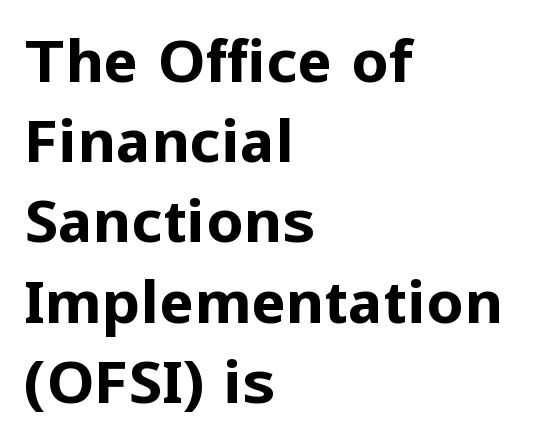
{"serif": "no", "italic": "no", "bold": "yes", "weight": "bold", "width": "normal", "stroke_contrast": "low", "x_height": "medium", "monospaced": "no", "underline": "no", "align": "left", "line_spacing": "normal", "line_spacing_ratio": 1.36, "letter_spacing": "normal", "letter_spacing_em": 0.0, "glyph_px": 59}
